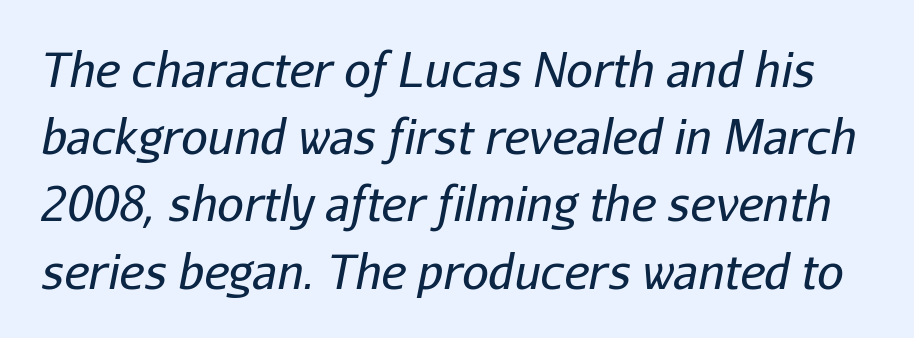
No heavy texture on the line: the type isn't bold. Is this a fixed-width face? No — the glyphs have proportional, varying widths. Is there much room between lines? A standard amount, neither cramped nor airy. The zone under the glyphs is completely vacant.
